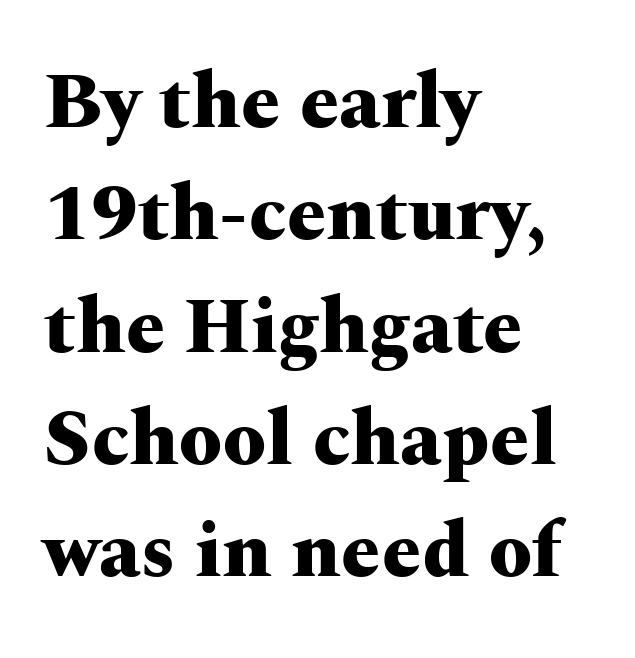
The image shows 78 px heavy, wide serif type, upright; set left-aligned, normal line spacing (1.44x), normal letter spacing, not underlined; medium stroke contrast and a medium x-height.
